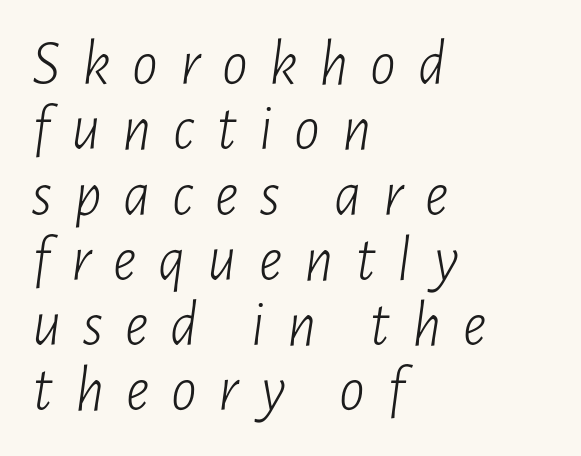
On a weight scale, this lands at 450 or below. Vertical spacing — tight. Which margin do the lines hug? The left one — the right edge is uneven. There is plenty of visible air inserted between adjacent glyphs. Italic: yes, the glyphs are oblique.
